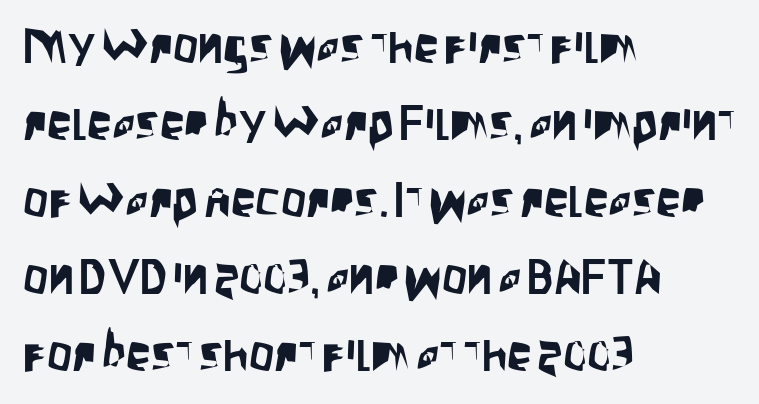
{"serif": "no", "italic": "no", "width": "condensed", "stroke_contrast": "low", "x_height": "large", "monospaced": "no", "underline": "no", "align": "left", "line_spacing": "normal", "line_spacing_ratio": 1.54, "letter_spacing": "normal", "letter_spacing_em": 0.0, "glyph_px": 50}
